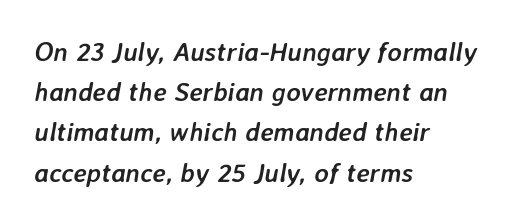
Q: Is the text bold? A: Yes.
Q: Is the text italic (slanted)? A: Yes, it leans right by about 7 degrees.
Q: Is the text underlined? A: No.
Q: How is the paragraph aligned? A: Left-aligned.
Q: Is the spacing between letters normal or unusually wide? A: Normal.
Q: Is the spacing between lines tight, normal or loose? A: Normal.
